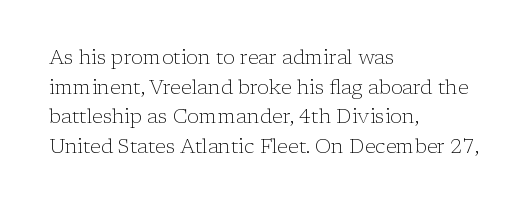
Compared with a typical body face, this is equally light or lighter still. The line texture is even and compact thanks to regular tracking. The space directly below the letters is spotless. Nope, not italic — everything's standing straight.
